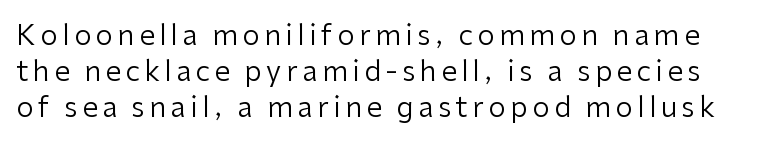
The image shows 28 px regular-weight sans-serif type, upright; set normal line spacing (1.29x), not underlined; low stroke contrast and a medium x-height.
